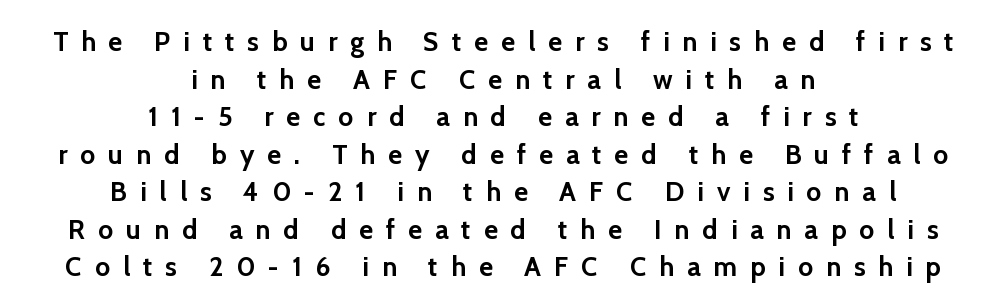
Visually the block forms a symmetrical silhouette, jagged on both flanks. The strokes are fattened all the way to bold. Substantial extra tracking has been applied to these lines. The zone under the glyphs is completely vacant. Designer's note — italics off, roman on. Does the leading feel generous? No, just average.
